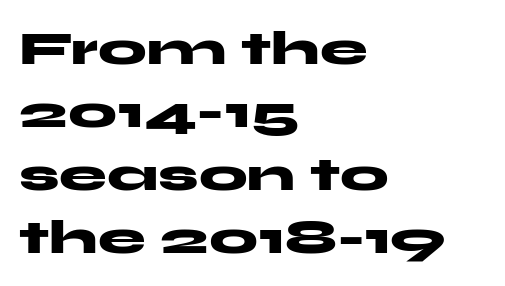
Q: Is the text bold? A: Yes.
Q: Is the text italic (slanted)? A: No, it is upright.
Q: Is the typeface a serif or a sans-serif typeface? A: Sans-serif.
Q: Is the text underlined? A: No.
Q: How is the paragraph aligned? A: Left-aligned.
Q: Is the spacing between letters normal or unusually wide? A: Normal.
Q: Is the spacing between lines tight, normal or loose? A: Normal.
Q: Width (condensed, normal, or wide)? A: Wide.
Q: Stroke contrast? A: Medium.
Q: x-height? A: Medium.
Q: Monospaced? A: No.
